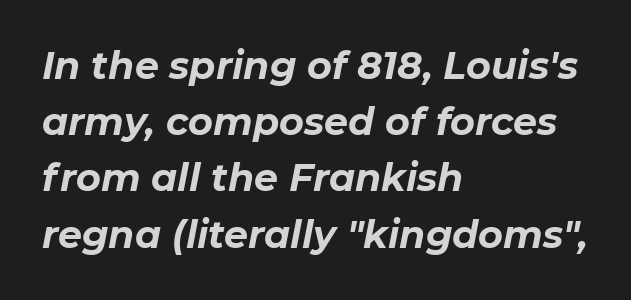
{"italic": "yes", "lean": "right", "slant_degrees": 11, "bold": "yes", "weight": "bold", "width": "normal", "stroke_contrast": "low", "x_height": "medium", "monospaced": "no", "underline": "no", "align": "left", "line_spacing": "normal", "line_spacing_ratio": 1.48, "letter_spacing": "normal", "letter_spacing_em": 0.0, "glyph_px": 38}
